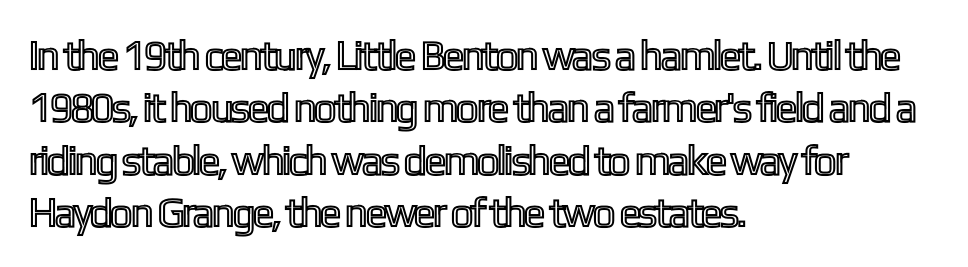
{"italic": "no", "width": "condensed", "x_height": "medium", "monospaced": "no", "underline": "no", "align": "left", "line_spacing": "normal", "line_spacing_ratio": 1.28, "letter_spacing": "normal", "letter_spacing_em": 0.0, "glyph_px": 41}
